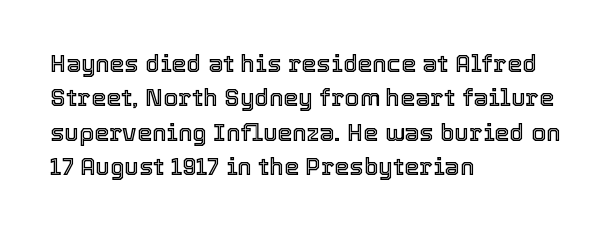
The image shows 24 px text type, upright; set left-aligned, normal line spacing (1.43x), normal letter spacing, not underlined.
